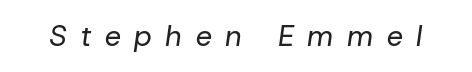
Q: Is the text bold? A: No.
Q: Is the text italic (slanted)? A: Yes, it leans right by about 8 degrees.
Q: Is the text underlined? A: No.
Q: Is the spacing between letters normal or unusually wide? A: Unusually wide.
Q: Width (condensed, normal, or wide)? A: Normal.
Q: Stroke contrast? A: Low.
Q: x-height? A: Medium.
Q: Monospaced? A: No.
